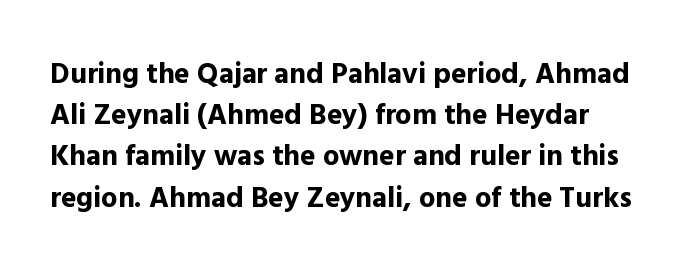
{"serif": "no", "italic": "no", "bold": "yes", "weight": "bold", "width": "normal", "x_height": "medium", "monospaced": "no", "underline": "no", "line_spacing": "normal", "line_spacing_ratio": 1.42, "letter_spacing": "normal", "letter_spacing_em": 0.0, "glyph_px": 29}
